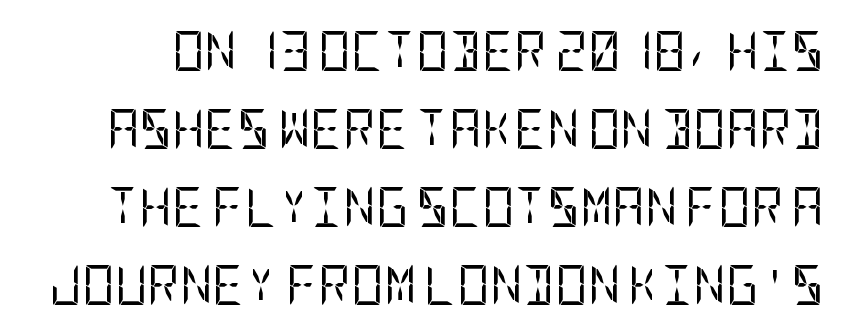
The image shows 40 px regular-weight, condensed sans-serif type, upright; set loose line spacing (1.95x), normal letter spacing, not underlined; low stroke contrast and a large x-height.
